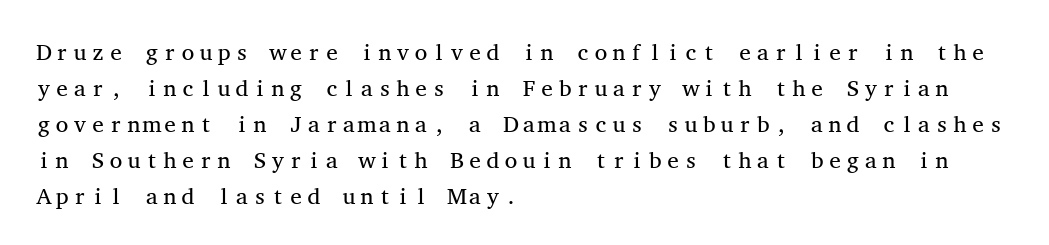
Q: Is the text bold? A: No.
Q: Is the text italic (slanted)? A: No, it is upright.
Q: Is the text underlined? A: No.
Q: How is the paragraph aligned? A: Left-aligned.
Q: Is the spacing between letters normal or unusually wide? A: Normal.
Q: Is the spacing between lines tight, normal or loose? A: Normal.
